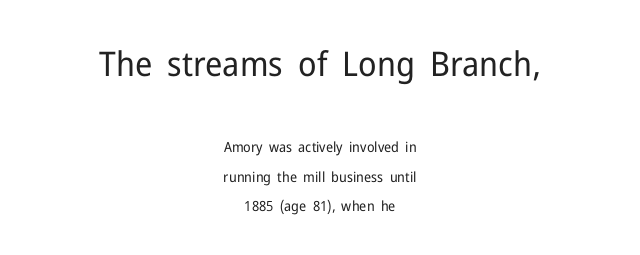
Q: Is the text bold? A: No.
Q: Is the text italic (slanted)? A: No, it is upright.
Q: Is the typeface a serif or a sans-serif typeface? A: Sans-serif.
Q: Is the text underlined? A: No.
Q: How is the paragraph aligned? A: Centered.
Q: Is the spacing between letters normal or unusually wide? A: Normal.
Q: Is the spacing between lines tight, normal or loose? A: Loose.
Q: Which block of text is set in a larger size, the first (top) or the second (bottom)? A: The first (top) one.
Q: Width (condensed, normal, or wide)? A: Normal.
Q: Stroke contrast? A: Low.
Q: x-height? A: Medium.
Q: Monospaced? A: No.
